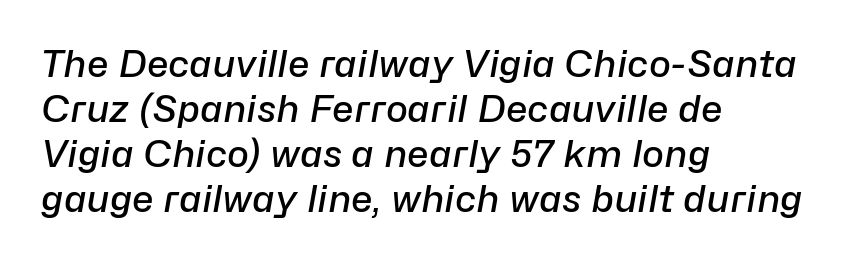
Q: Is the text bold? A: Semi-bold.
Q: Is the text italic (slanted)? A: Yes, it leans right by about 10 degrees.
Q: Is the text underlined? A: No.
Q: How is the paragraph aligned? A: Left-aligned.
Q: Is the spacing between letters normal or unusually wide? A: Normal.
Q: Width (condensed, normal, or wide)? A: Normal.
Q: Stroke contrast? A: Low.
Q: x-height? A: Medium.
Q: Monospaced? A: No.
